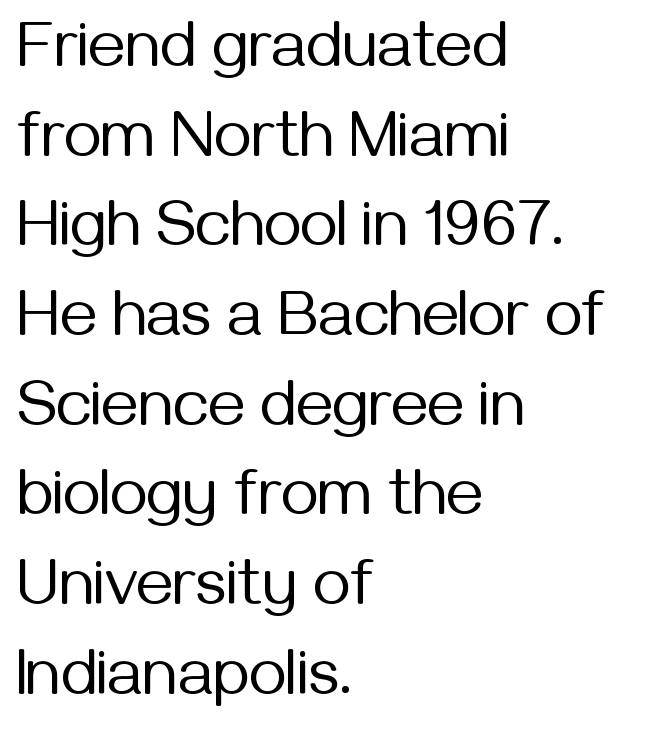
Typographically, this falls in the sans-serif category. Posture: upright roman. Letter spacing: default. All the whitespace from short lines collects on the right. Bold? No — there's no thickening of the strokes. Leading: standard.
